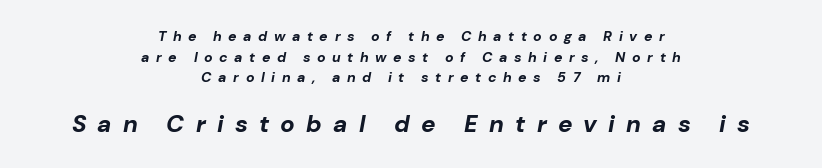
The passage shown is emphatically bold. Short and long lines alike share a common midpoint. Reading top to bottom, the characters get bigger at the block break. Normally led — the rows are evenly, conventionally spaced.
